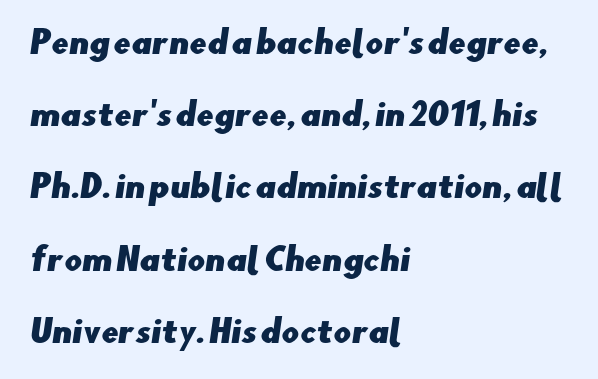
The image shows 31 px sans-serif type; set left-aligned, loose line spacing (2.33x), normal letter spacing, not underlined; low stroke contrast and a small x-height.
